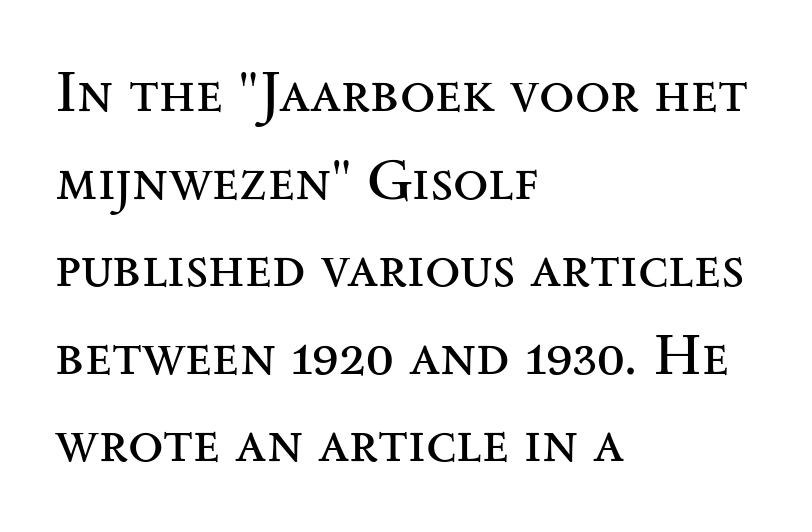
{"serif": "yes", "italic": "no", "bold": "no", "weight": "regular", "width": "wide", "stroke_contrast": "medium", "x_height": "small", "monospaced": "no", "underline": "no", "align": "left", "line_spacing": "normal", "line_spacing_ratio": 1.51, "letter_spacing": "normal", "letter_spacing_em": 0.0, "glyph_px": 58}
